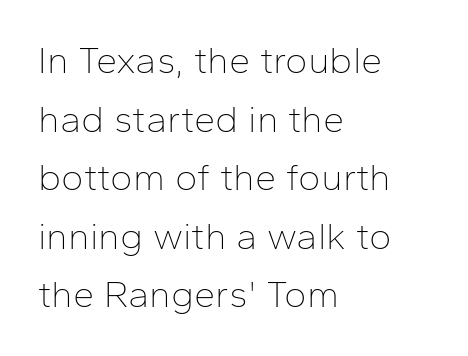
Q: Is the text bold? A: No.
Q: Is the text italic (slanted)? A: No, it is upright.
Q: Is the typeface a serif or a sans-serif typeface? A: Sans-serif.
Q: Is the text underlined? A: No.
Q: How is the paragraph aligned? A: Left-aligned.
Q: Is the spacing between letters normal or unusually wide? A: Normal.
Q: Is the spacing between lines tight, normal or loose? A: Normal.
Q: Width (condensed, normal, or wide)? A: Normal.
Q: Stroke contrast? A: Low.
Q: x-height? A: Medium.
Q: Monospaced? A: No.
